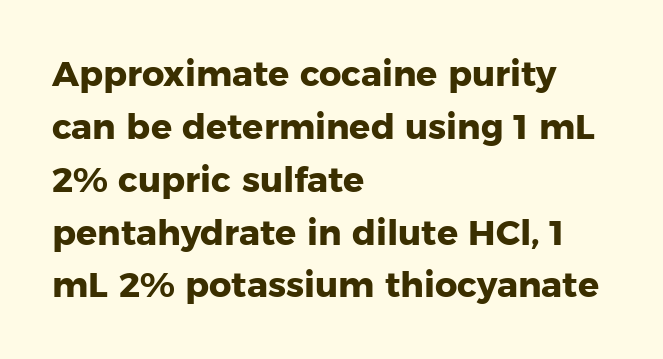
{"serif": "no", "italic": "no", "bold": "yes", "weight": "heavy", "width": "normal", "stroke_contrast": "low", "x_height": "medium", "monospaced": "no", "underline": "no", "align": "left", "line_spacing": "normal", "line_spacing_ratio": 1.51, "letter_spacing": "normal", "letter_spacing_em": 0.0, "glyph_px": 35}
